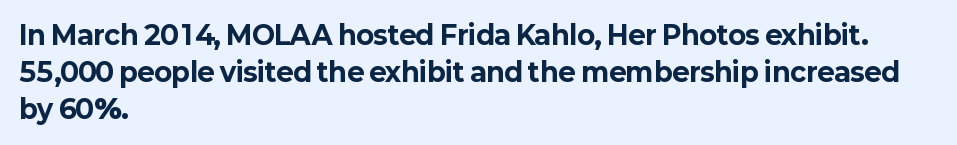
{"italic": "no", "bold": "yes", "underline": "no", "align": "left", "line_spacing": "normal", "line_spacing_ratio": 1.43, "letter_spacing": "normal", "letter_spacing_em": 0.0, "glyph_px": 26}
